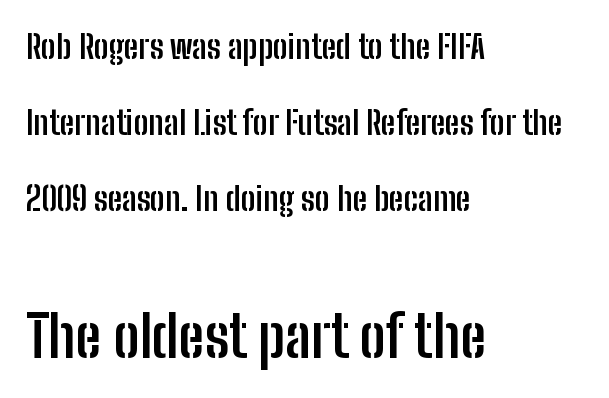
{"serif": "no", "italic": "no", "bold": "yes", "weight": "semibold", "width": "condensed", "stroke_contrast": "low", "x_height": "medium", "monospaced": "no", "underline": "no", "align": "left", "line_spacing": "loose", "line_spacing_ratio": 2.3, "letter_spacing": "normal", "letter_spacing_em": 0.0, "larger_block": "second", "size_ratio": 1.76, "glyph_px": 58}
